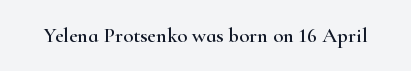
Every character sits straight up, as roman type does. The string is rendered with underlining switched off. Students, note that the glyphs here touch the page at normal intervals.
